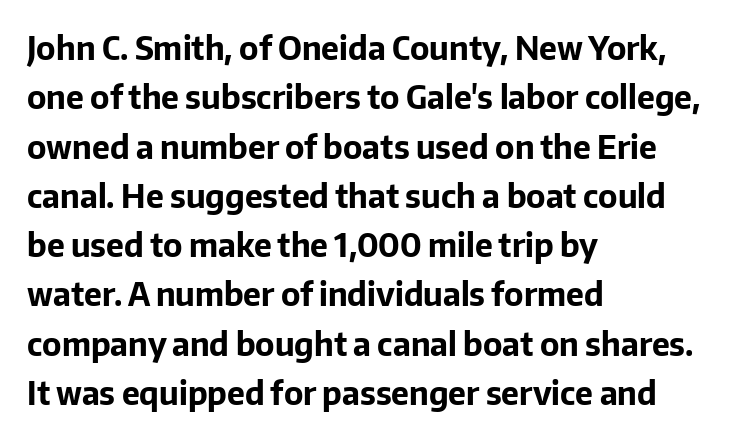
The image shows 32 px bold sans-serif type, upright; set left-aligned, normal line spacing (1.54x), normal letter spacing, not underlined; low stroke contrast and a medium x-height.
